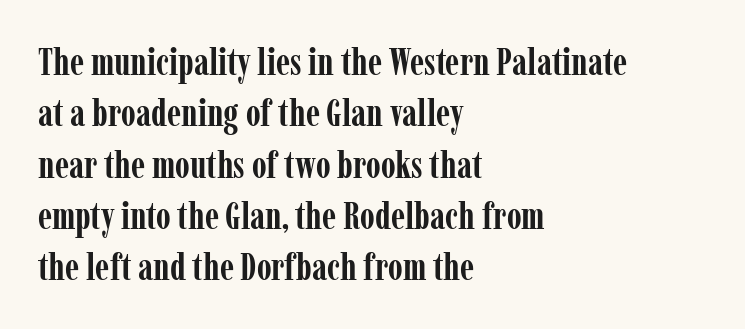
Where is the straight margin? On the left. Successive baselines arrive at the customary interval. The line texture is even and compact thanks to regular tracking. Just letters on the line, the space beneath them empty.
